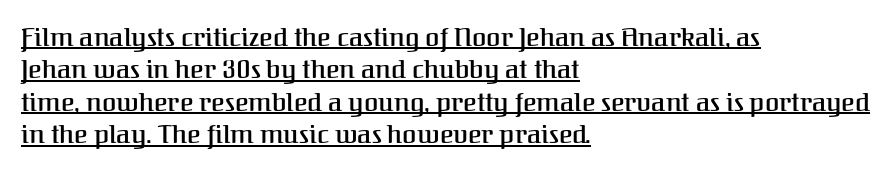
{"italic": "no", "underline": "yes", "align": "left", "line_spacing": "normal", "line_spacing_ratio": 1.25, "letter_spacing": "normal", "letter_spacing_em": 0.0, "glyph_px": 26}
